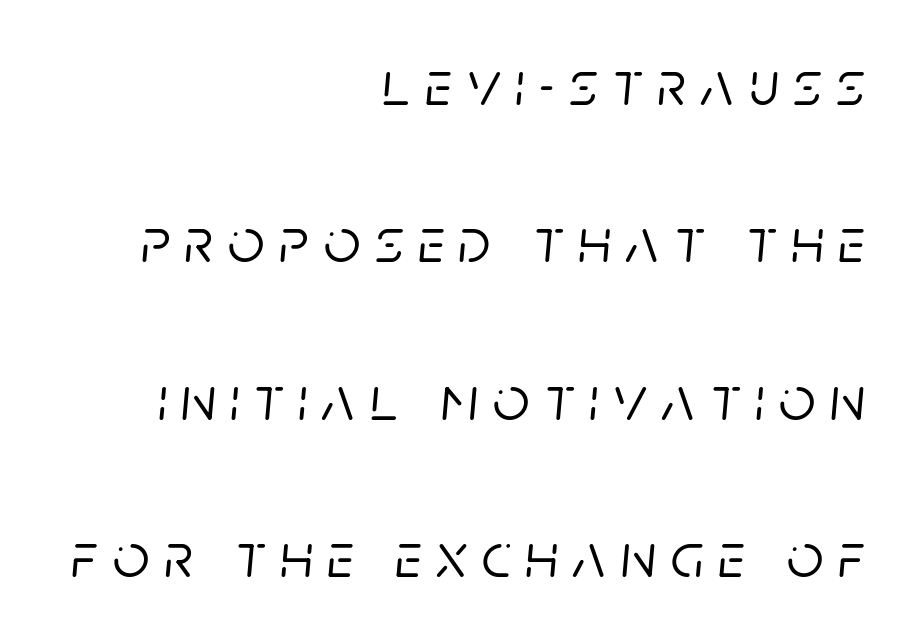
{"italic": "yes", "lean": "right", "slant_degrees": 5, "width": "normal", "stroke_contrast": "low", "x_height": "large", "monospaced": "no", "underline": "no", "align": "right", "line_spacing": "loose", "line_spacing_ratio": 2.46, "letter_spacing": "wide", "letter_spacing_em": 0.23, "glyph_px": 64}
